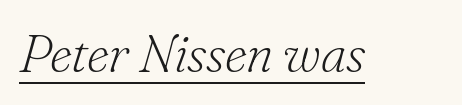
Q: Is the text bold? A: No.
Q: Is the text italic (slanted)? A: Yes, it leans right by about 16 degrees.
Q: Is the typeface a serif or a sans-serif typeface? A: Serif.
Q: Is the text underlined? A: Yes.
Q: Is the spacing between letters normal or unusually wide? A: Normal.
Q: Width (condensed, normal, or wide)? A: Normal.
Q: Stroke contrast? A: Low.
Q: x-height? A: Small.
Q: Monospaced? A: No.
